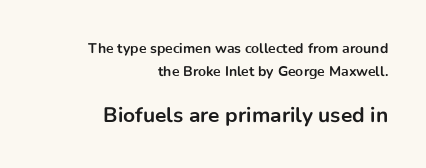
Q: Is the text bold? A: Yes.
Q: Is the text italic (slanted)? A: No, it is upright.
Q: Is the text underlined? A: No.
Q: How is the paragraph aligned? A: Right-aligned.
Q: Is the spacing between letters normal or unusually wide? A: Normal.
Q: Is the spacing between lines tight, normal or loose? A: Normal.
Q: Which block of text is set in a larger size, the first (top) or the second (bottom)? A: The second (bottom) one.
